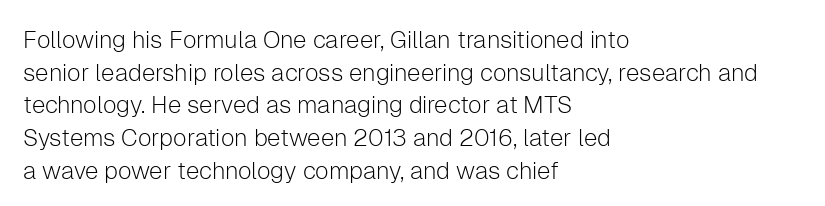
Plain, unruled lines of type. Ordinary non-slanted type is in use. Does extra space separate the letters? No, they use regular spacing. This is not heavy type; no bold has been used. These lines sit exactly where default settings would place them. Reading down the block, your eye returns to a fixed left position each line.
